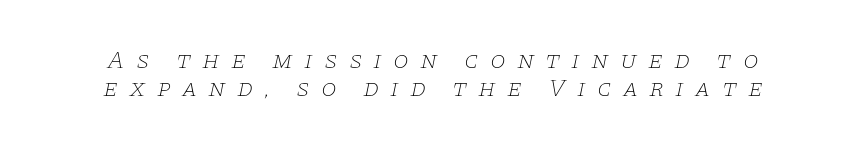
{"italic": "yes", "lean": "right", "slant_degrees": 11, "bold": "no", "underline": "no", "align": "center", "line_spacing": "tight", "line_spacing_ratio": 1.14, "letter_spacing": "wide", "letter_spacing_em": 0.44, "glyph_px": 25}
